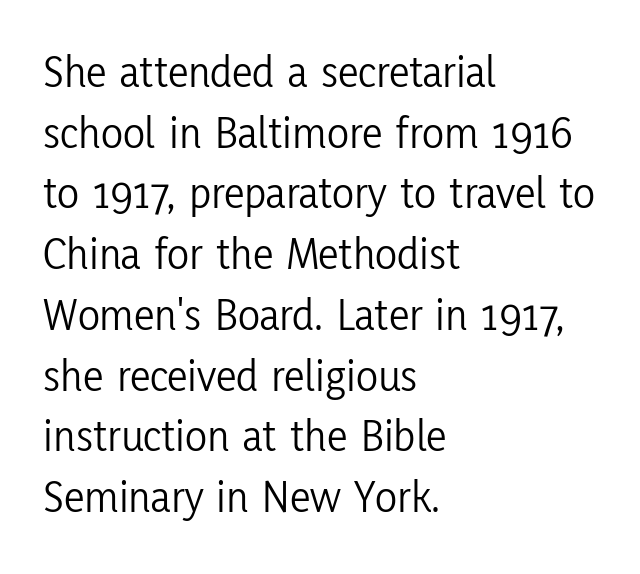
The image shows 46 px light, condensed sans-serif type, upright; set left-aligned, normal line spacing (1.32x), normal letter spacing, not underlined; low stroke contrast and a medium x-height.
